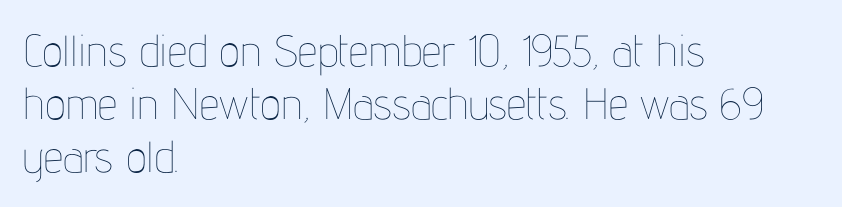
This sample is left-justified, so line endings fall wherever the words run out. Is there any slant? The stems are plumb. The font is comparable to plain body text, perhaps lighter. This rendering features lettering with no underline. Here the designer chose a conventional face with non-uniform glyph widths. The line texture is even and compact thanks to regular tracking.
